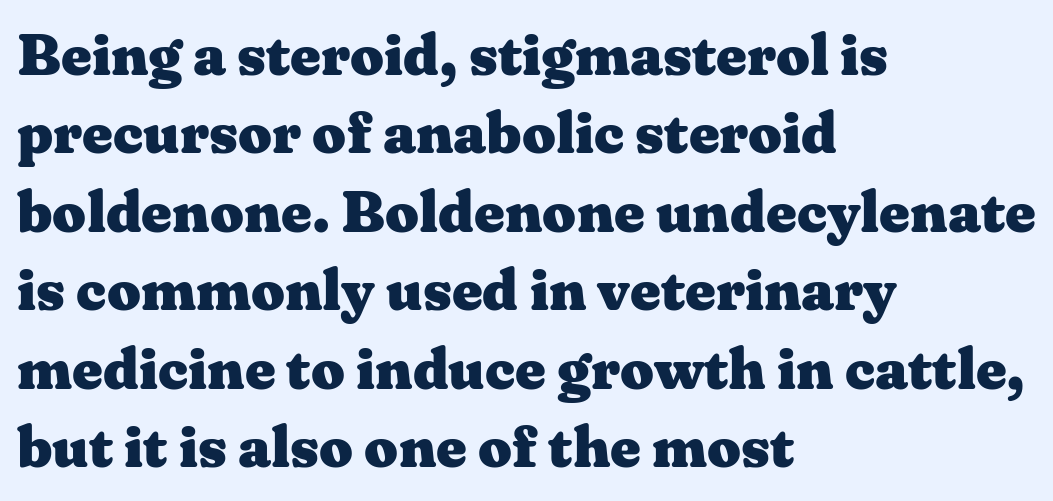
Q: Is the text bold? A: Yes.
Q: Is the text italic (slanted)? A: No, it is upright.
Q: Is the typeface a serif or a sans-serif typeface? A: Serif.
Q: Is the text underlined? A: No.
Q: How is the paragraph aligned? A: Left-aligned.
Q: Is the spacing between letters normal or unusually wide? A: Normal.
Q: Is the spacing between lines tight, normal or loose? A: Normal.
Q: Width (condensed, normal, or wide)? A: Wide.
Q: Stroke contrast? A: Medium.
Q: x-height? A: Medium.
Q: Monospaced? A: No.
